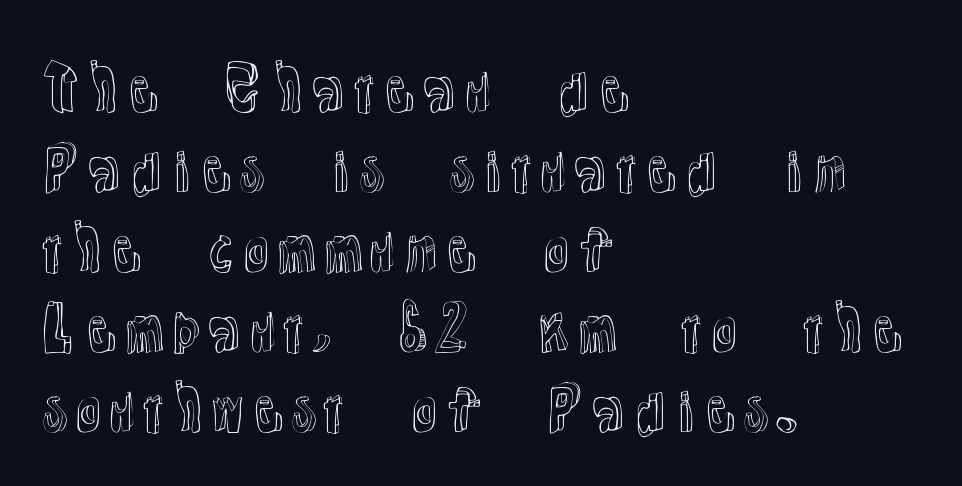
Glyph-to-glyph distance matches everyday printed text. Does the copy run flush right? No — it runs flush left. The designer left line spacing at the default. Note the varied advance widths — an 'i' is clearly narrower than an 'm'. Descenders hang freely into open space.
